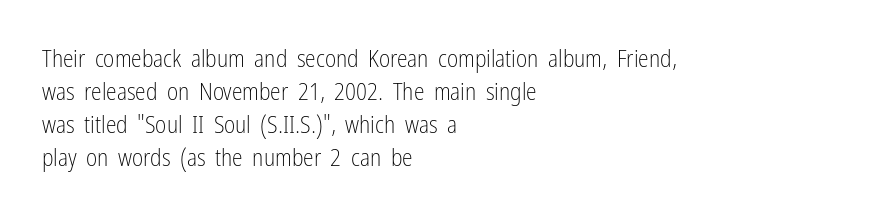
Horizontally, the lines are justified to the leading edge only. A roman cut, with each character standing at attention. The lines sit at an ordinary, default distance from one another. The font sits on the lighter half of the weight spectrum, regular included. Just letters on the line, the space beneath them empty. Standard letterfit; no display-style spreading of the glyphs.
